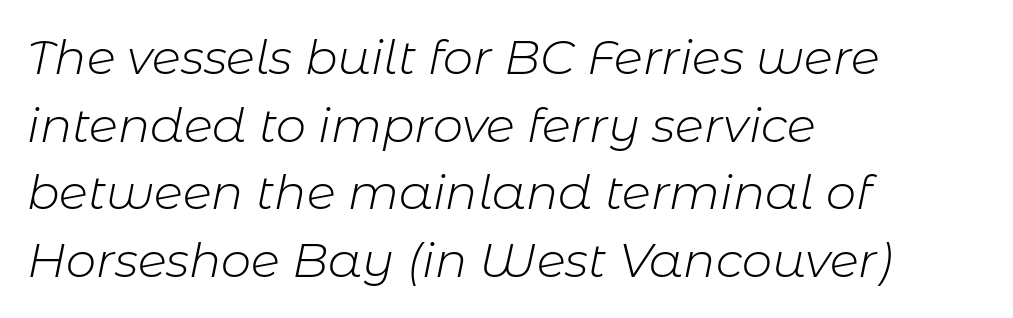
Q: Is the text bold? A: No.
Q: Is the text italic (slanted)? A: Yes, it leans right by about 11 degrees.
Q: Is the text underlined? A: No.
Q: How is the paragraph aligned? A: Left-aligned.
Q: Is the spacing between letters normal or unusually wide? A: Normal.
Q: Is the spacing between lines tight, normal or loose? A: Normal.
Q: Width (condensed, normal, or wide)? A: Normal.
Q: Stroke contrast? A: Low.
Q: x-height? A: Medium.
Q: Monospaced? A: No.
